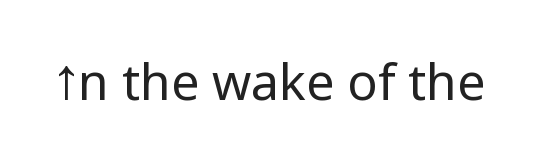
{"serif": "no", "italic": "no", "bold": "no", "weight": "regular", "width": "normal", "stroke_contrast": "low", "x_height": "medium", "monospaced": "no", "underline": "no", "letter_spacing": "normal", "letter_spacing_em": 0.0, "glyph_px": 50}
